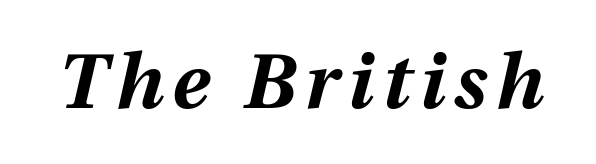
{"italic": "yes", "lean": "right", "slant_degrees": 12, "bold": "yes", "weight": "bold", "width": "normal", "stroke_contrast": "medium", "x_height": "medium", "monospaced": "no", "underline": "no", "glyph_px": 78}
